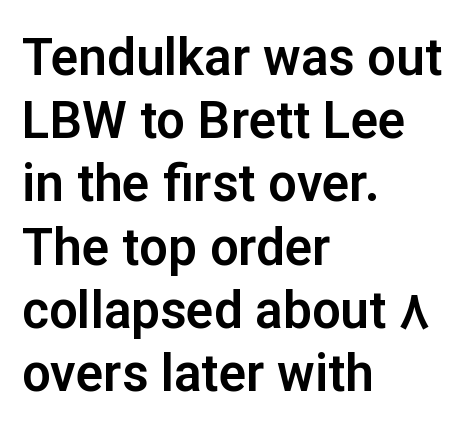
Words appear dense and cohesive because spacing is normal. Descenders hang freely into open space. The characters display no serif detailing; their extremities are plain. Teacher's note: observe the even left margin — that is flush-left alignment.
